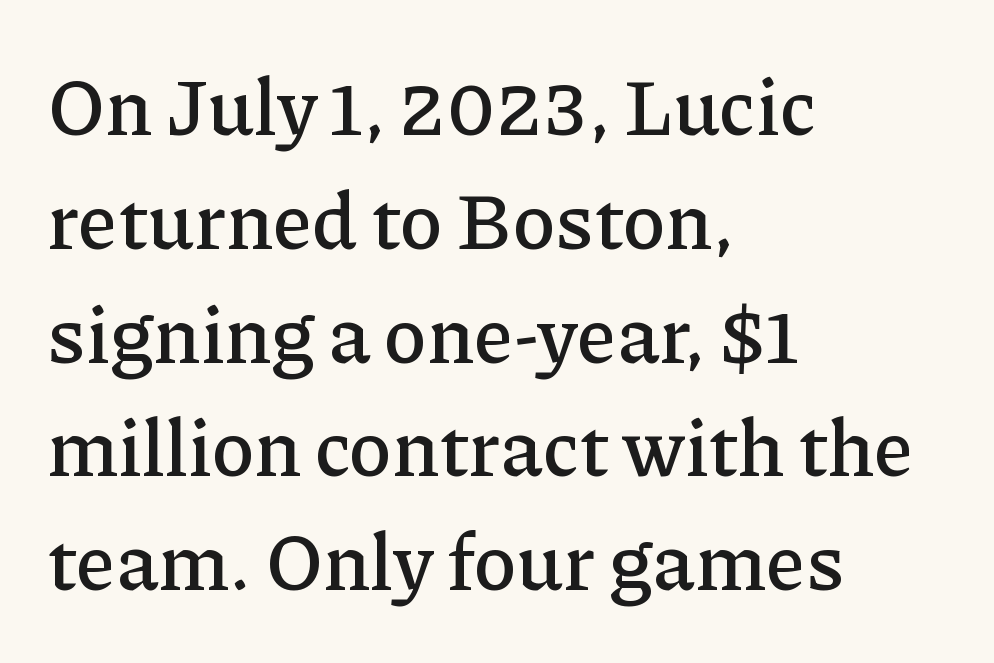
The image shows 79 px serif type, upright; set left-aligned, normal line spacing (1.44x), normal letter spacing, not underlined; low stroke contrast and a medium x-height.
